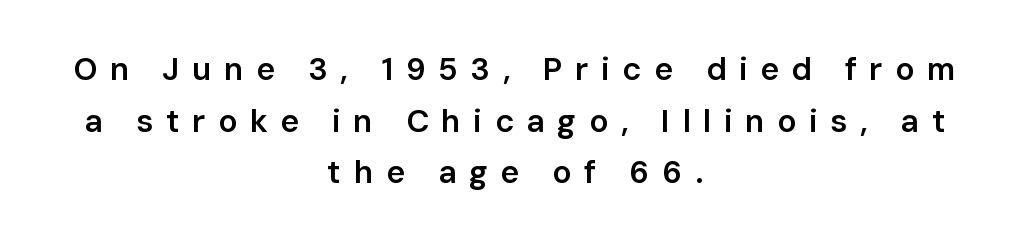
The image shows 32 px semibold sans-serif type, upright; set centered, normal line spacing (1.61x), unusually wide letter spacing (+0.39 em), not underlined; low stroke contrast and a medium x-height.
